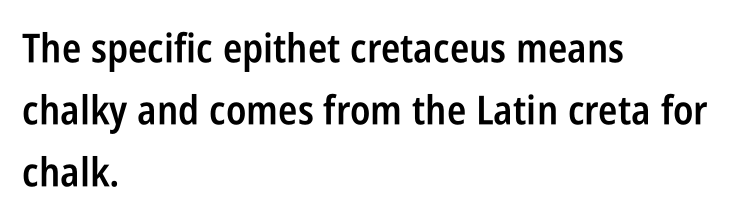
{"serif": "no", "italic": "no", "bold": "semi", "weight": "semibold", "width": "condensed", "stroke_contrast": "low", "x_height": "large", "monospaced": "no", "underline": "no", "align": "left", "line_spacing": "normal", "line_spacing_ratio": 1.55, "letter_spacing": "normal", "letter_spacing_em": 0.0, "glyph_px": 40}
